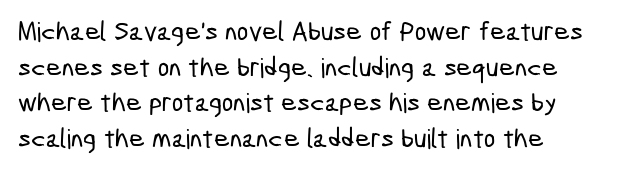
The image shows 27 px text type; set left-aligned, normal line spacing (1.32x), normal letter spacing, not underlined.
